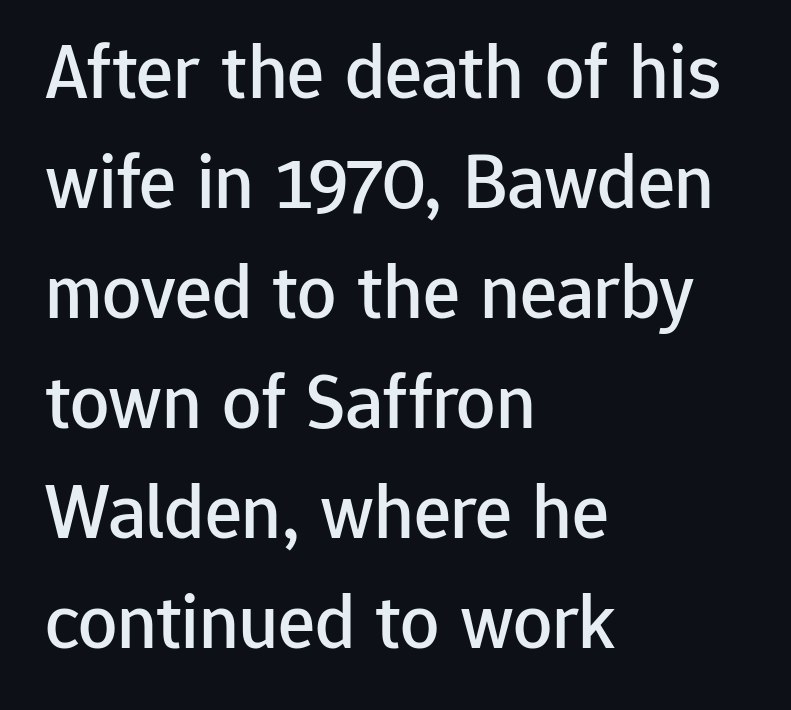
Students, observe: this is what conventionally led text looks like. The letters advance in unequal steps, a hallmark of proportional type. The words here are not underlined. All the whitespace from short lines collects on the right.
